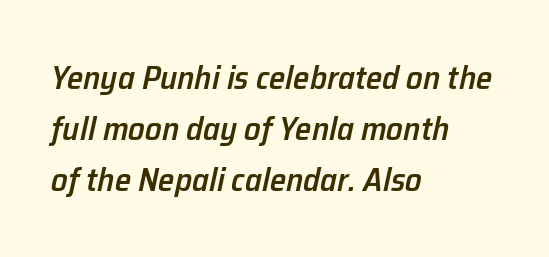
The image shows 33 px semibold type, italic (leaning right); set left-aligned, normal line spacing (1.54x), normal letter spacing, not underlined; low stroke contrast and a medium x-height.
